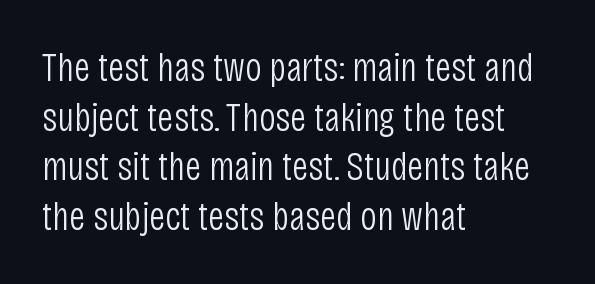
{"serif": "no", "italic": "no", "bold": "no", "weight": "light", "width": "condensed", "stroke_contrast": "low", "x_height": "large", "monospaced": "no", "underline": "no", "align": "left", "line_spacing_ratio": 1.21, "letter_spacing": "normal", "letter_spacing_em": 0.0, "glyph_px": 41}
